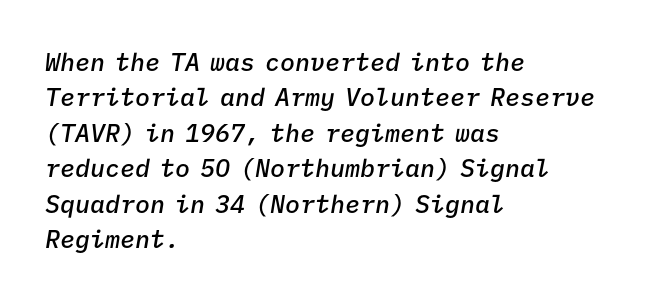
{"italic": "yes", "lean": "right", "slant_degrees": 9, "bold": "semi", "underline": "no", "align": "left", "line_spacing": "normal", "line_spacing_ratio": 1.42, "letter_spacing": "normal", "letter_spacing_em": 0.0, "glyph_px": 25}
